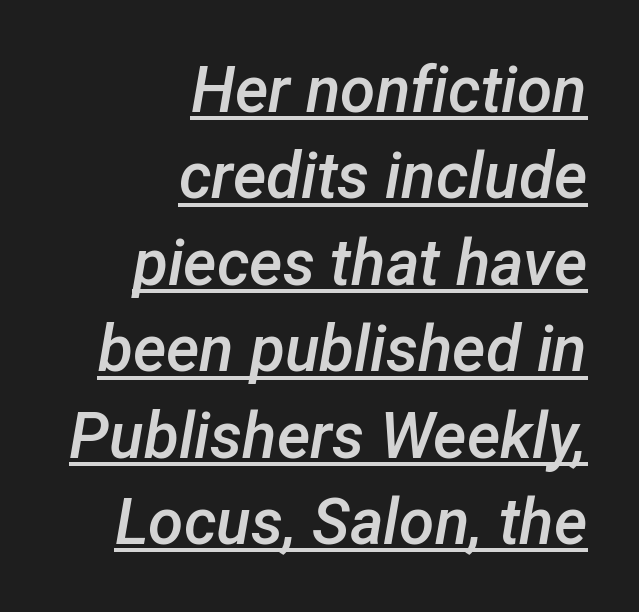
Q: Is the text bold? A: Semi-bold.
Q: Is the text italic (slanted)? A: Yes, it leans right by about 12 degrees.
Q: Is the text underlined? A: Yes.
Q: How is the paragraph aligned? A: Right-aligned.
Q: Is the spacing between letters normal or unusually wide? A: Normal.
Q: Is the spacing between lines tight, normal or loose? A: Normal.
Q: Width (condensed, normal, or wide)? A: Normal.
Q: Stroke contrast? A: Low.
Q: x-height? A: Medium.
Q: Monospaced? A: No.
